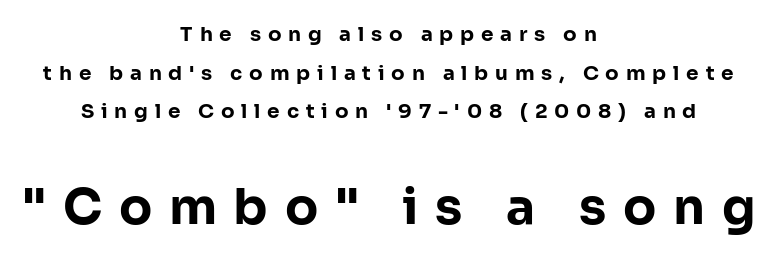
{"serif": "no", "italic": "no", "bold": "yes", "weight": "bold", "width": "normal", "stroke_contrast": "low", "x_height": "medium", "monospaced": "no", "underline": "no", "align": "center", "line_spacing": "loose", "line_spacing_ratio": 1.93, "letter_spacing": "wide", "letter_spacing_em": 0.34, "larger_block": "second", "size_ratio": 2.45, "glyph_px": 49}
